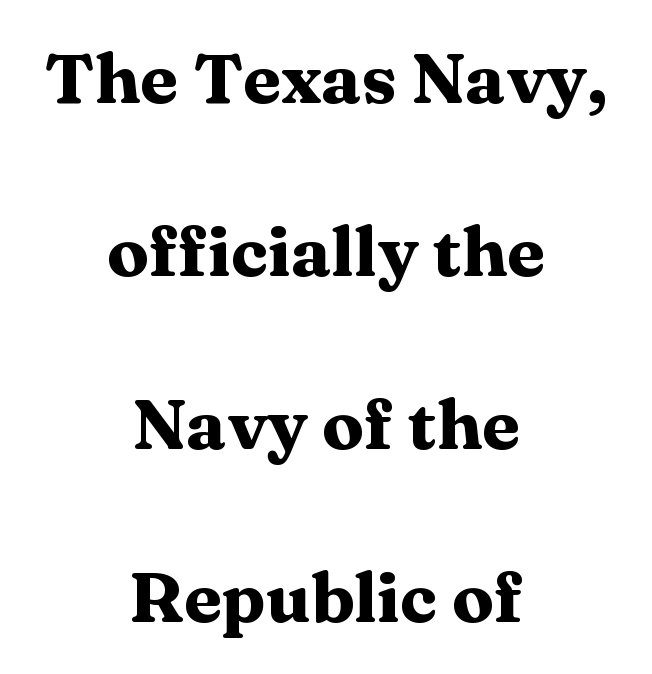
{"serif": "yes", "italic": "no", "bold": "yes", "weight": "heavy", "width": "wide", "stroke_contrast": "medium", "x_height": "medium", "monospaced": "no", "underline": "no", "align": "center", "line_spacing": "loose", "line_spacing_ratio": 2.47, "letter_spacing": "normal", "letter_spacing_em": 0.0, "glyph_px": 70}
